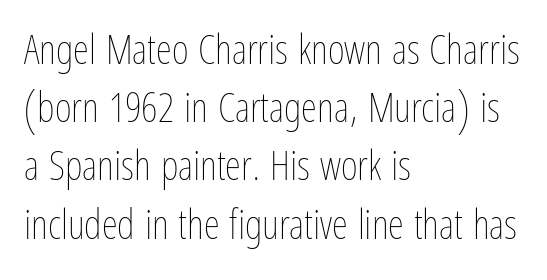
Q: Is the text bold? A: No.
Q: Is the text italic (slanted)? A: No, it is upright.
Q: Is the text underlined? A: No.
Q: How is the paragraph aligned? A: Left-aligned.
Q: Is the spacing between letters normal or unusually wide? A: Normal.
Q: Is the spacing between lines tight, normal or loose? A: Normal.
Q: Width (condensed, normal, or wide)? A: Condensed.
Q: Stroke contrast? A: Low.
Q: x-height? A: Medium.
Q: Monospaced? A: No.
